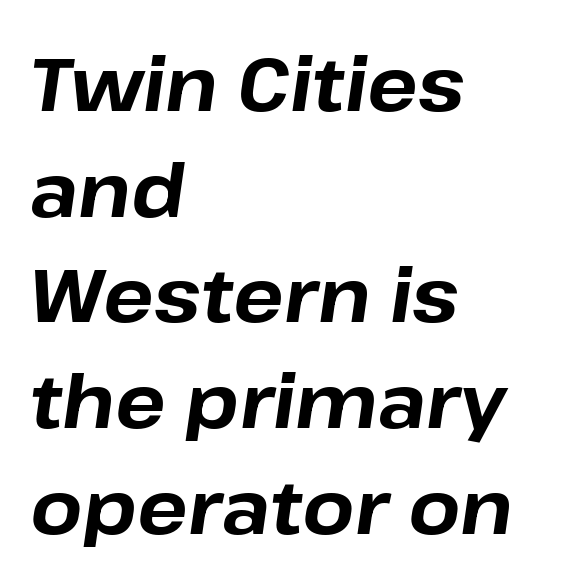
Q: Is the text bold? A: Yes.
Q: Is the text italic (slanted)? A: Yes, it leans right by about 8 degrees.
Q: Is the text underlined? A: No.
Q: How is the paragraph aligned? A: Left-aligned.
Q: Is the spacing between letters normal or unusually wide? A: Normal.
Q: Is the spacing between lines tight, normal or loose? A: Normal.
Q: Width (condensed, normal, or wide)? A: Normal.
Q: Stroke contrast? A: Low.
Q: x-height? A: Medium.
Q: Monospaced? A: No.
